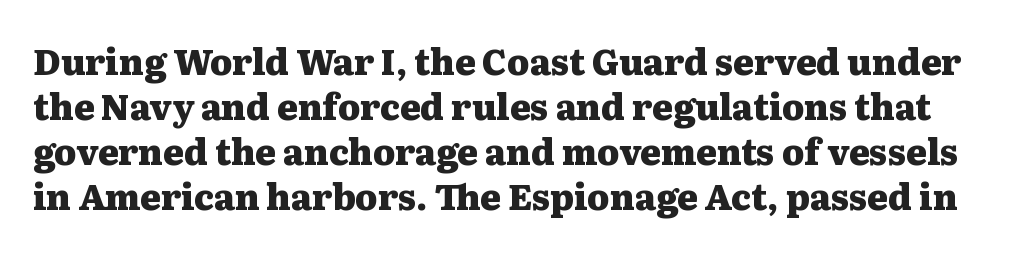
{"serif": "yes", "italic": "no", "bold": "yes", "weight": "heavy", "width": "wide", "stroke_contrast": "medium", "x_height": "medium", "monospaced": "no", "underline": "no", "line_spacing": "normal", "line_spacing_ratio": 1.29, "letter_spacing": "normal", "letter_spacing_em": 0.0, "glyph_px": 35}
